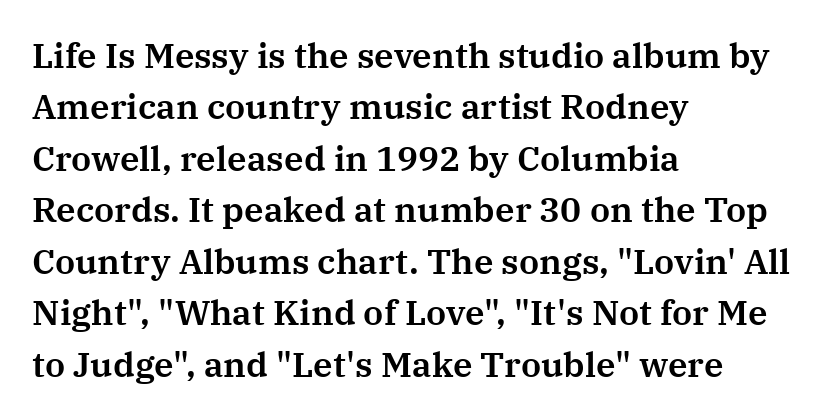
Q: Is the text italic (slanted)? A: No, it is upright.
Q: Is the typeface a serif or a sans-serif typeface? A: Serif.
Q: Is the text underlined? A: No.
Q: How is the paragraph aligned? A: Left-aligned.
Q: Is the spacing between letters normal or unusually wide? A: Normal.
Q: Is the spacing between lines tight, normal or loose? A: Normal.
Q: Width (condensed, normal, or wide)? A: Normal.
Q: Stroke contrast? A: Medium.
Q: x-height? A: Medium.
Q: Monospaced? A: No.
